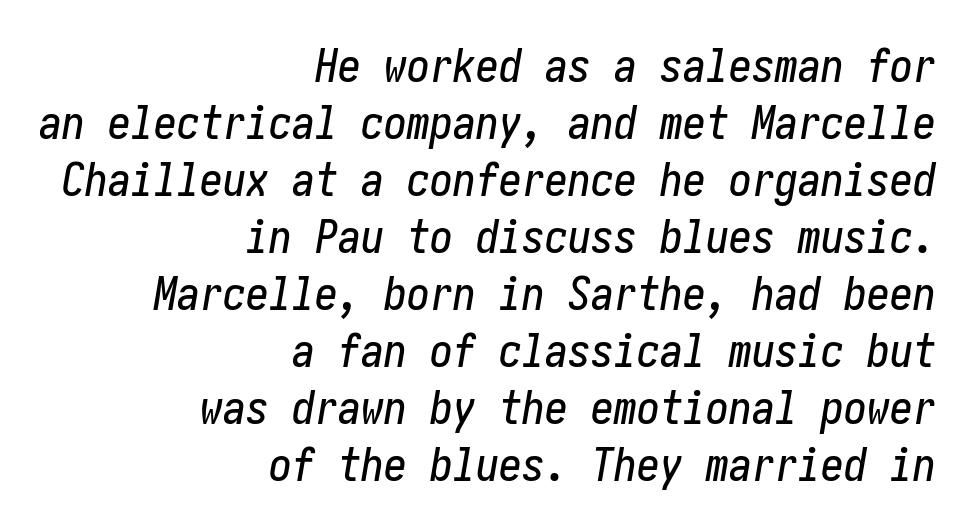
These lines keep a tight, regular rhythm from letter to letter. Notice how the passage keeps a crisp vertical edge on the right only. The axis of the letterforms is tilted away from vertical. The strip under each line holds only bare page.
